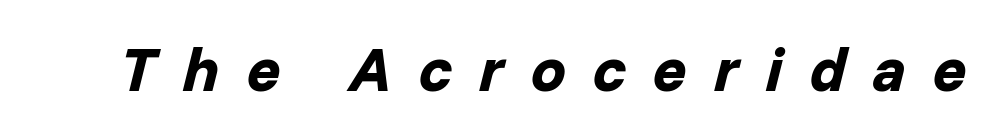
Q: Is the text bold? A: Yes.
Q: Is the text italic (slanted)? A: Yes, it leans right by about 14 degrees.
Q: Is the text underlined? A: No.
Q: Is the spacing between letters normal or unusually wide? A: Unusually wide.
Q: Width (condensed, normal, or wide)? A: Normal.
Q: Stroke contrast? A: Low.
Q: x-height? A: Medium.
Q: Monospaced? A: No.
